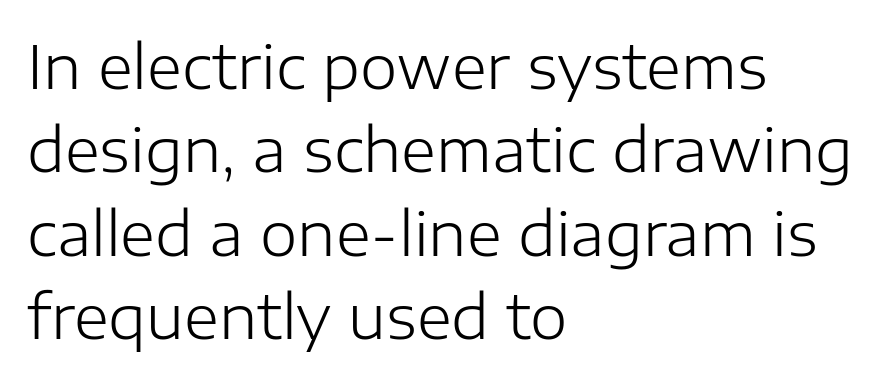
The strip under each line holds only bare page. Unbolded letterforms with no extra heft. The type is set solid horizontally, with unmodified tracking. This rendering uses left alignment, leaving the right contour irregular. The designer left line spacing at the default.
